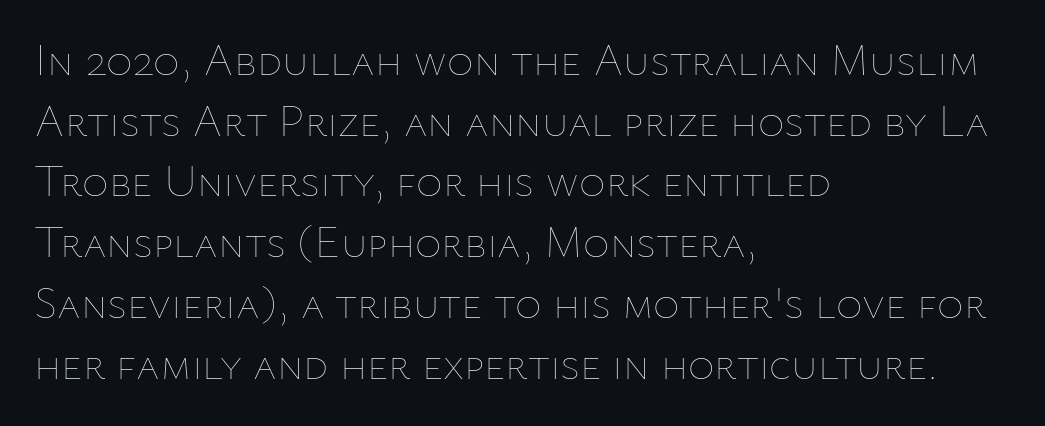
The image shows 45 px thin type, upright; set left-aligned, normal line spacing (1.35x), normal letter spacing, not underlined; low stroke contrast and a medium x-height.
